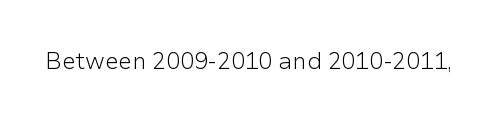
The image shows 23 px text type, upright; set normal letter spacing, not underlined.
